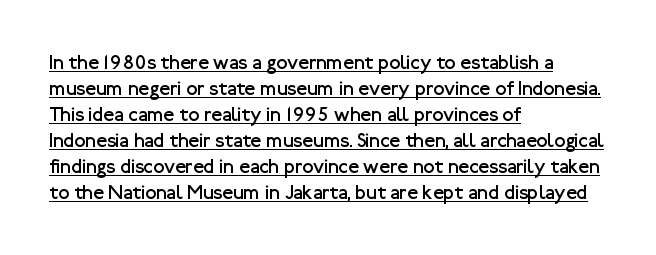
The image shows 20 px text type, upright; set left-aligned, normal line spacing (1.3x), normal letter spacing, underlined.
